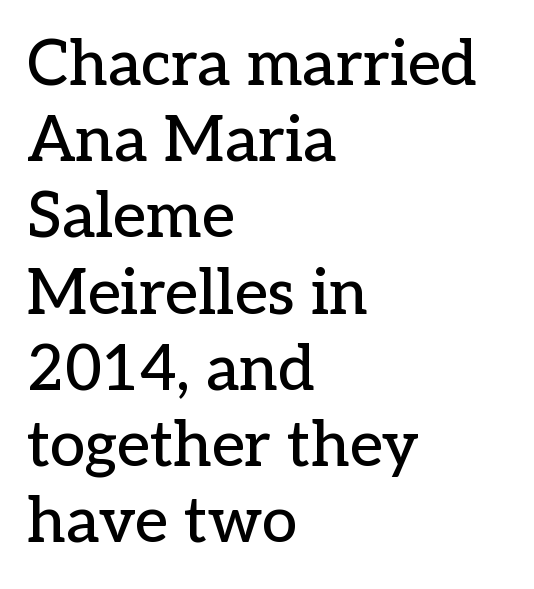
The image shows 63 px serif type, upright; set left-aligned, line spacing 1.21x, normal letter spacing, not underlined; low stroke contrast and a medium x-height.
